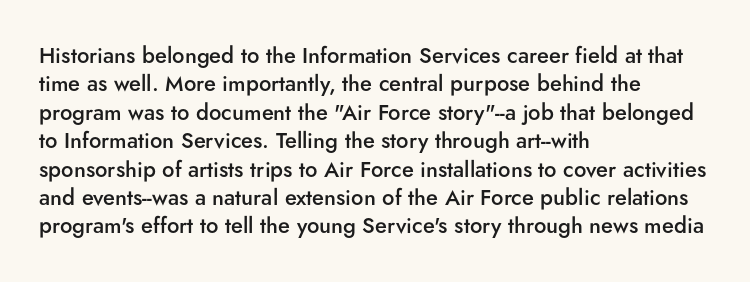
{"italic": "no", "bold": "semi", "underline": "no", "align": "left", "line_spacing": "normal", "line_spacing_ratio": 1.29, "letter_spacing": "normal", "letter_spacing_em": 0.0, "glyph_px": 22}
